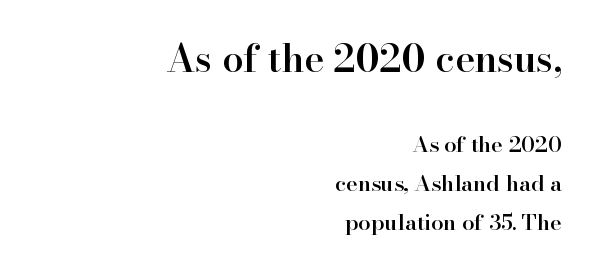
This sample uses plain, unmodified letter spacing. The compositor pushed each line to the right boundary. Ordinary non-slanted type is in use. The designer went with a serif here, giving each stem small feet. The passage shown is not underscored anywhere. Think of a printed novel: that variable character pitch is what you see here.
